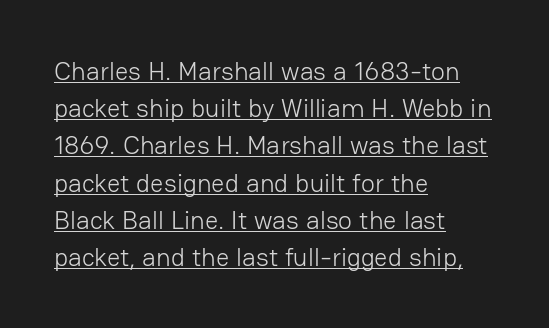
The image shows 26 px text type, upright; set left-aligned, normal line spacing (1.43x), normal letter spacing, underlined.
